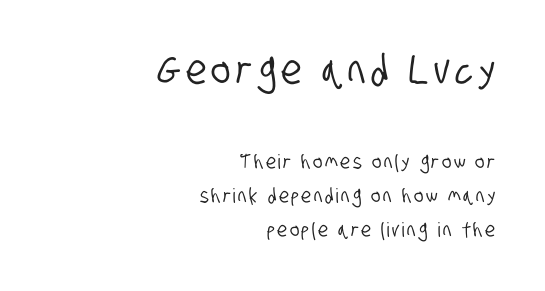
Q: Is the typeface a serif or a sans-serif typeface? A: Sans-serif.
Q: Is the text underlined? A: No.
Q: How is the paragraph aligned? A: Right-aligned.
Q: Is the spacing between lines tight, normal or loose? A: Normal.
Q: Which block of text is set in a larger size, the first (top) or the second (bottom)? A: The first (top) one.
Q: Width (condensed, normal, or wide)? A: Condensed.
Q: Stroke contrast? A: Low.
Q: x-height? A: Large.
Q: Monospaced? A: No.
